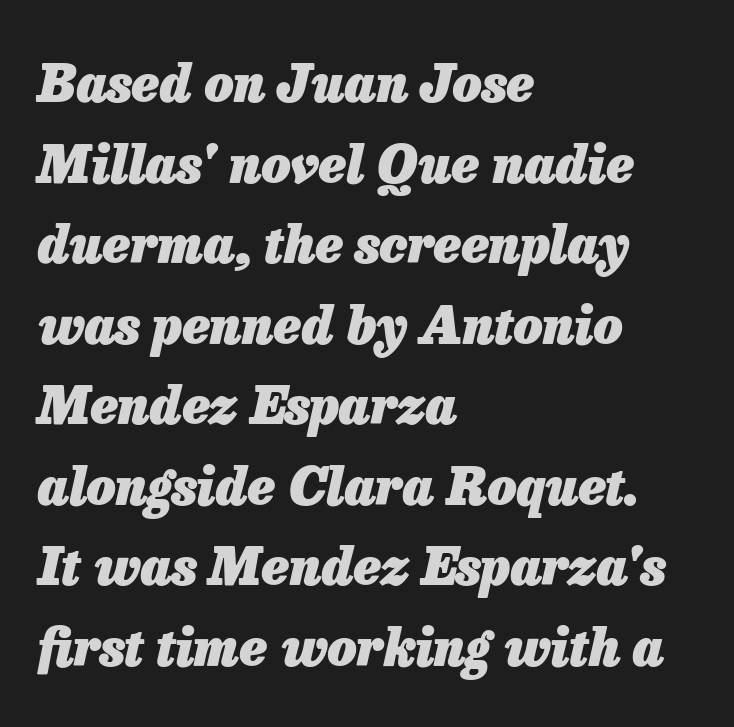
The area under the type is left untouched. Character widths vary here, with narrow letters taking less room than wide ones. A typesetter would mark this as italic. Short note: letters normally spaced.
